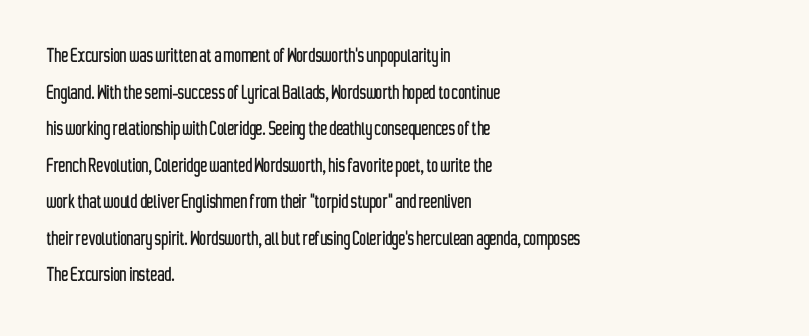
{"italic": "no", "underline": "no", "align": "left", "line_spacing": "normal", "line_spacing_ratio": 1.59, "letter_spacing": "normal", "letter_spacing_em": 0.0, "glyph_px": 23}
